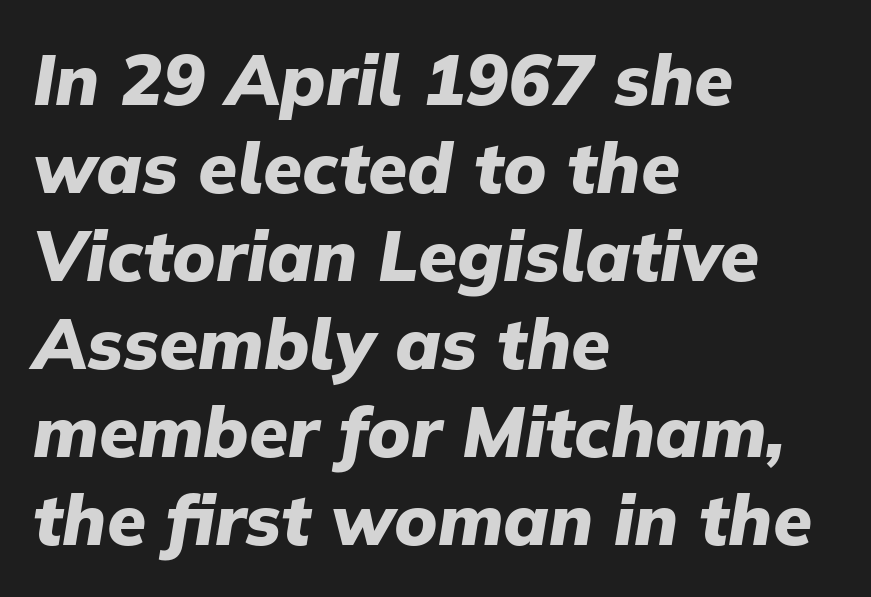
In CSS terms this would be text-align: left. The letters advance in unequal steps, a hallmark of proportional type. Strong, thick strokes mark this as bold type. In terms of letterspacing, this is plain default setting. Tall strokes in this sample are angled rather than plumb. Just letters on the line, the space beneath them empty.
